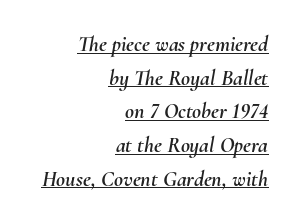
{"italic": "yes", "lean": "right", "slant_degrees": 10, "underline": "yes", "align": "right", "line_spacing": "normal", "line_spacing_ratio": 1.53, "letter_spacing": "normal", "letter_spacing_em": 0.0, "glyph_px": 22}
